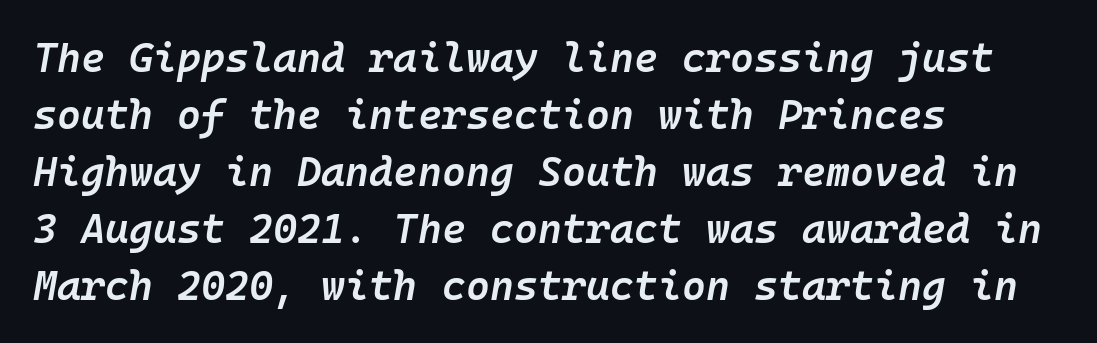
Style check: oblique. Underlining? Definitely not there. Reading down the column, the eye jumps a familiar distance to each next line. Looks like terminal output: every glyph gets an equal slot. The horizontal fit of the characters is conventional and even. Compared with a centered layout, this one pins lines to the left instead.
